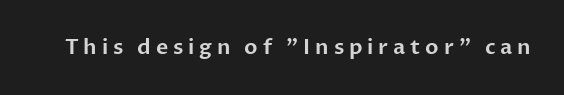
Q: Is the text italic (slanted)? A: No, it is upright.
Q: Is the text underlined? A: No.
Q: Is the spacing between letters normal or unusually wide? A: Unusually wide.
